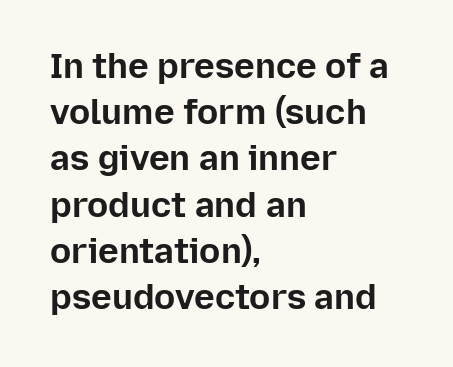
The image shows 35 px bold sans-serif type, upright; set left-aligned, normal line spacing (1.32x), normal letter spacing, not underlined; low stroke contrast and a medium x-height.
